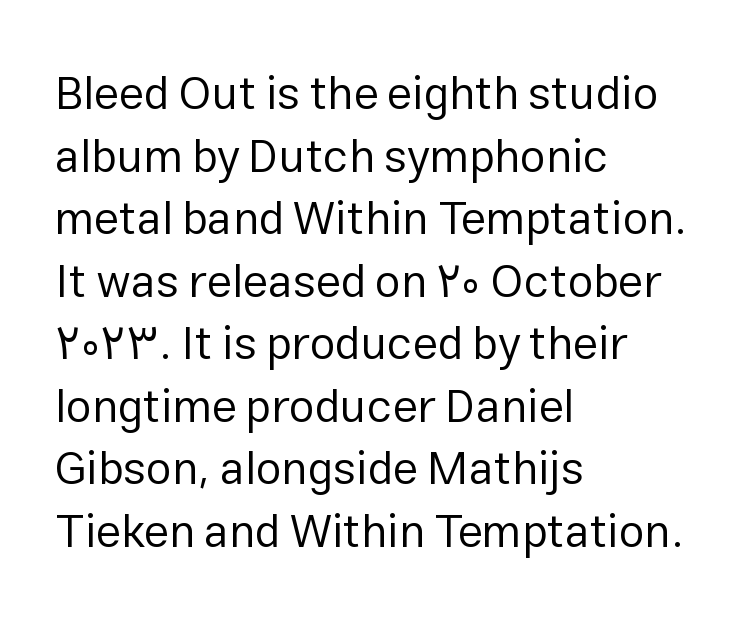
The image shows 46 px regular-weight sans-serif type, upright; set left-aligned, normal line spacing (1.36x), normal letter spacing, not underlined; low stroke contrast and a medium x-height.
